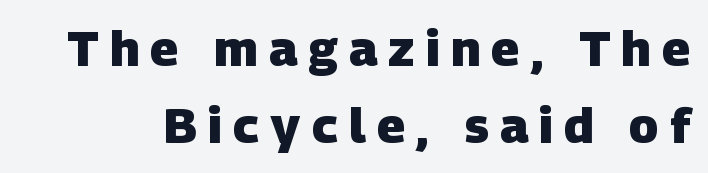
Unlike a traditional serif, this face leaves its strokes unadorned. The face used here is proportionally spaced, like ordinary book or web type. The passage shown stacks its lines at a standard gap. Students, this is bold: see how much ink each stroke carries. Display-style spreading of the glyphs; the letterfit is very open. Decoration check: the copy has no underline.
